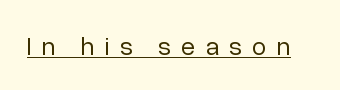
Q: Is the text bold? A: No.
Q: Is the text italic (slanted)? A: No, it is upright.
Q: Is the text underlined? A: Yes.
Q: Is the spacing between letters normal or unusually wide? A: Unusually wide.
